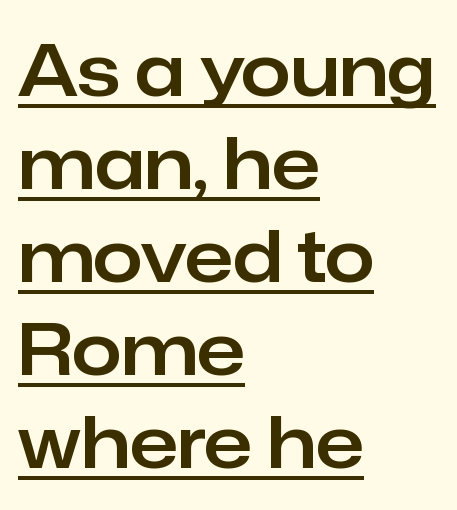
{"serif": "no", "italic": "no", "width": "normal", "stroke_contrast": "low", "x_height": "medium", "monospaced": "no", "underline": "yes", "align": "left", "line_spacing": "normal", "line_spacing_ratio": 1.31, "letter_spacing": "normal", "letter_spacing_em": 0.0, "glyph_px": 71}
